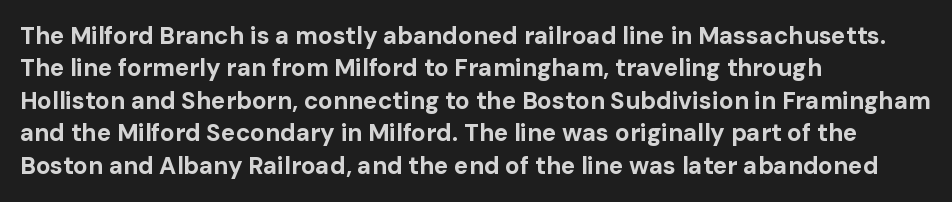
Q: Is the text bold? A: Yes.
Q: Is the text italic (slanted)? A: No, it is upright.
Q: Is the text underlined? A: No.
Q: How is the paragraph aligned? A: Left-aligned.
Q: Is the spacing between letters normal or unusually wide? A: Normal.
Q: Is the spacing between lines tight, normal or loose? A: Normal.
